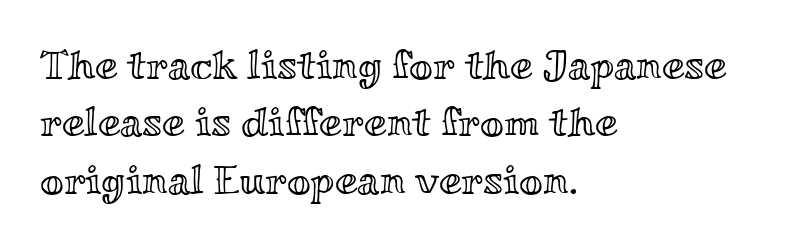
The image shows 41 px wide type, upright; set left-aligned, normal line spacing (1.4x), normal letter spacing, not underlined; a small x-height.
